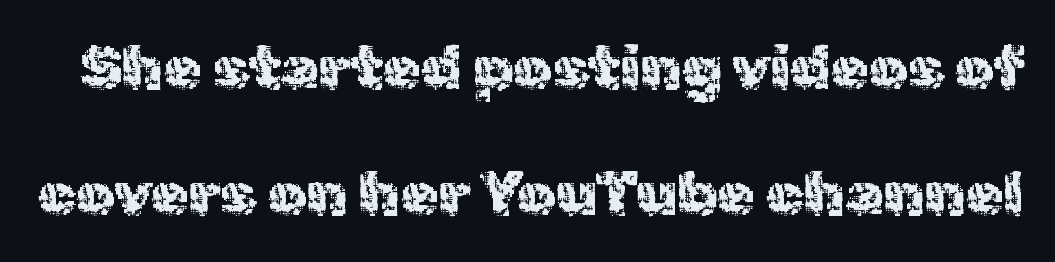
The glyphs are unaccompanied by any horizontal stroke below them. Spacing verdict: proportional, widths tailored to each character. The typeface chosen for these lines omits serifs. The lettering holds an erect, upright posture throughout. In terms of letterspacing, this is plain default setting. Loosely led — the rows are spread out.
